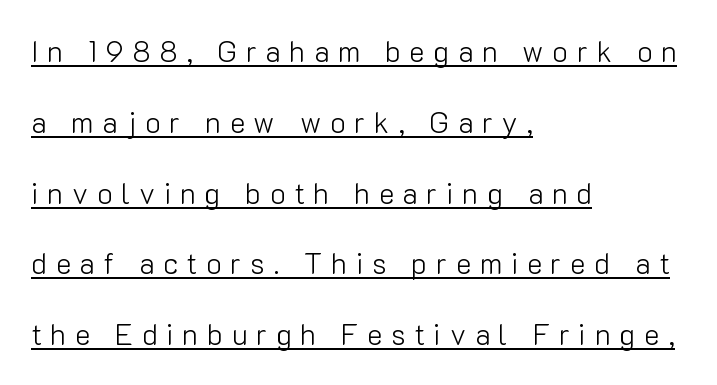
{"serif": "no", "italic": "no", "bold": "no", "weight": "light", "width": "normal", "stroke_contrast": "low", "x_height": "medium", "monospaced": "no", "underline": "yes", "align": "left", "line_spacing": "loose", "line_spacing_ratio": 2.44, "letter_spacing": "wide", "letter_spacing_em": 0.3, "glyph_px": 29}
